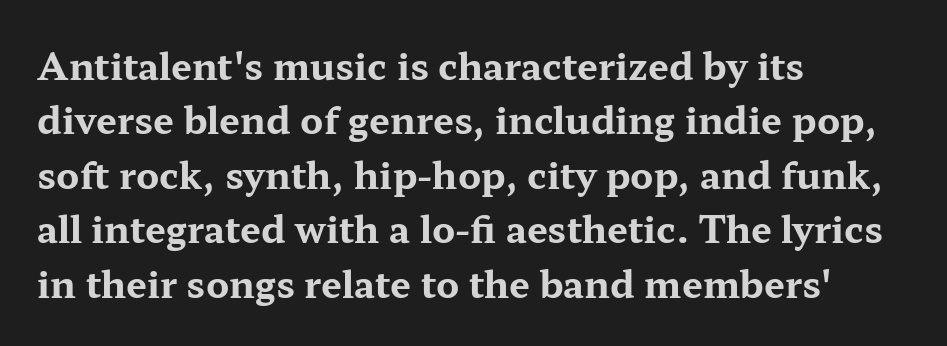
{"serif": "yes", "italic": "no", "bold": "yes", "weight": "bold", "width": "wide", "stroke_contrast": "medium", "x_height": "medium", "monospaced": "no", "underline": "no", "align": "left", "line_spacing": "normal", "line_spacing_ratio": 1.47, "letter_spacing": "normal", "letter_spacing_em": 0.0, "glyph_px": 37}
